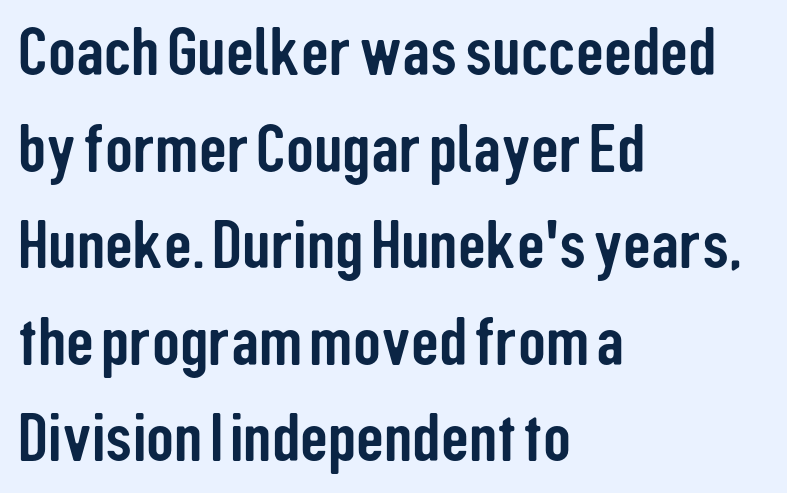
{"serif": "no", "italic": "no", "width": "condensed", "stroke_contrast": "low", "x_height": "medium", "monospaced": "no", "underline": "no", "align": "left", "line_spacing": "normal", "line_spacing_ratio": 1.4, "letter_spacing": "normal", "letter_spacing_em": 0.0, "glyph_px": 69}
